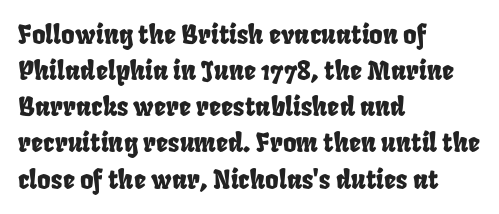
Q: Is the text underlined? A: No.
Q: How is the paragraph aligned? A: Left-aligned.
Q: Is the spacing between letters normal or unusually wide? A: Normal.
Q: Is the spacing between lines tight, normal or loose? A: Normal.
